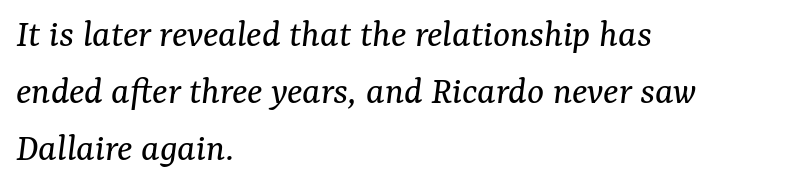
{"serif": "yes", "italic": "yes", "lean": "right", "slant_degrees": 7, "bold": "no", "weight": "regular", "width": "normal", "stroke_contrast": "medium", "x_height": "medium", "monospaced": "no", "underline": "no", "align": "left", "line_spacing": "normal", "line_spacing_ratio": 1.43, "letter_spacing": "normal", "letter_spacing_em": 0.0, "glyph_px": 40}
